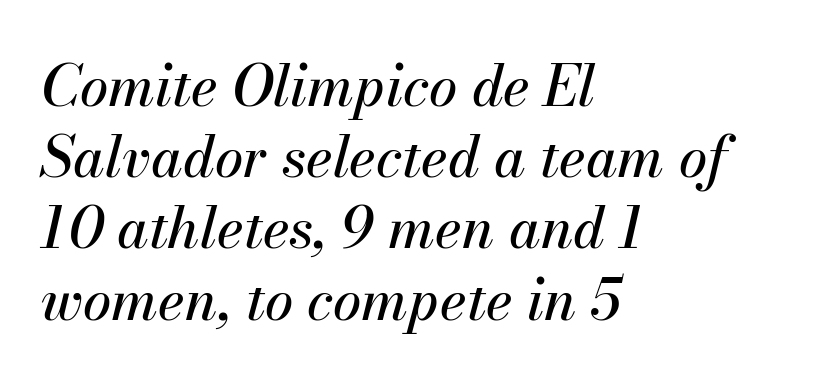
Quick note: underline off. This sample has the flowing, uneven cadence of proportional lettering. Short note: letters normally spaced. The designer left line spacing at the default. A classic flush-left, rag-right setting is used for this passage.
